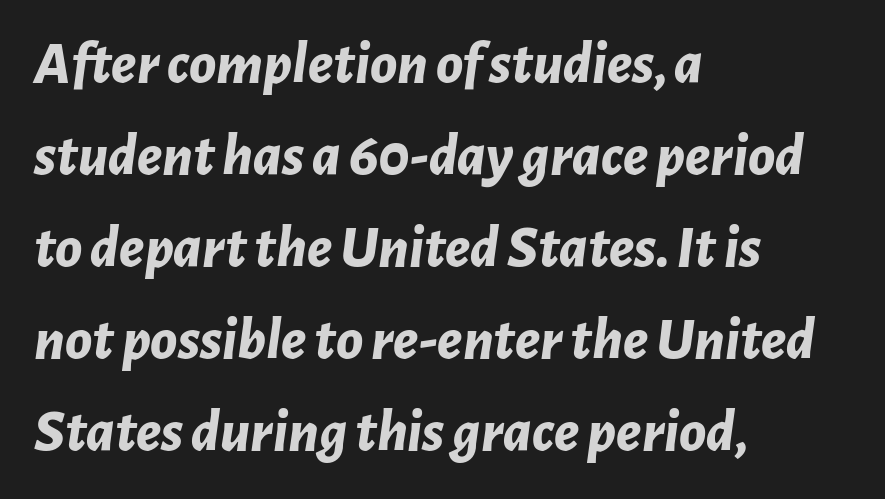
The typesetter chose a ragged-right arrangement here. The passage shown is emphatically bold. Note the varied advance widths — an 'i' is clearly narrower than an 'm'. Would a proofreader flag this as italicized? Yes.
